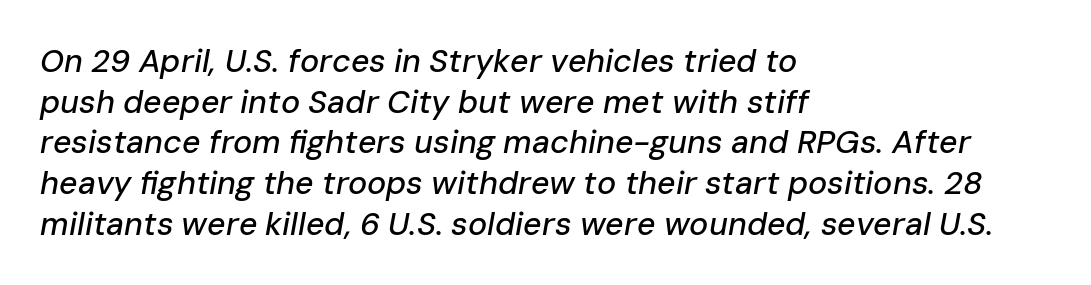
The image shows 32 px text type, italic (leaning right); set left-aligned, normal line spacing (1.27x), normal letter spacing, not underlined; low stroke contrast and a medium x-height.
